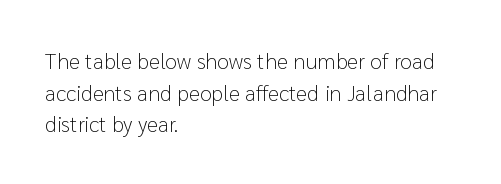
{"italic": "no", "bold": "no", "underline": "no", "align": "left", "line_spacing": "normal", "line_spacing_ratio": 1.44, "letter_spacing": "normal", "letter_spacing_em": 0.0, "glyph_px": 22}
